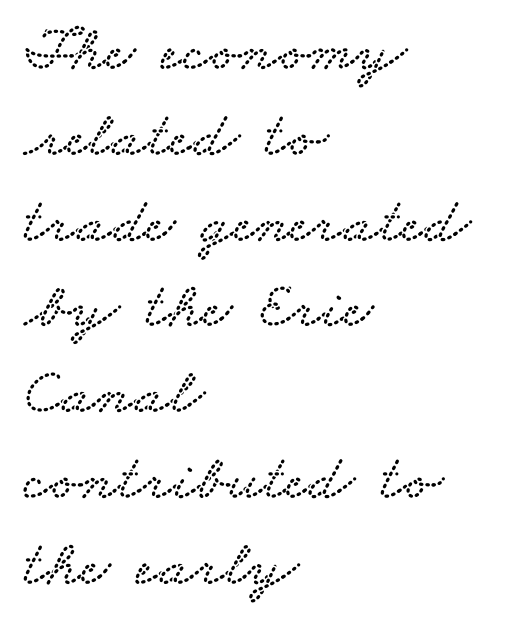
Q: Is the typeface a serif or a sans-serif typeface? A: Serif.
Q: Is the text underlined? A: No.
Q: How is the paragraph aligned? A: Left-aligned.
Q: Is the spacing between letters normal or unusually wide? A: Normal.
Q: Is the spacing between lines tight, normal or loose? A: Normal.
Q: Width (condensed, normal, or wide)? A: Wide.
Q: Stroke contrast? A: Low.
Q: x-height? A: Small.
Q: Monospaced? A: No.
